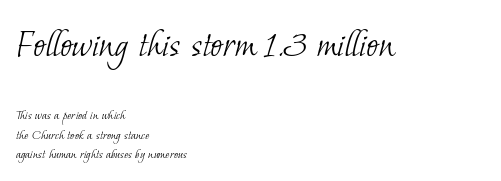
These lines stack with their left ends in a neat column. This layout puts the oversized block above and the modest block below. This block has exactly the height ordinary leading produces. The face looks like a standard text weight, possibly lighter. Words float on clear page, feet unadorned.
